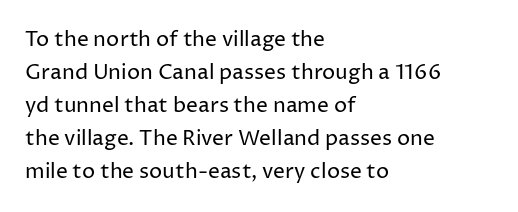
No italicization has been applied; the sample stays upright. This rendering features lettering with no underline. Summary of weight: not heavy and not bold. The typesetter chose a ragged-right arrangement here. The vertical gap from one line to the next is medium.
